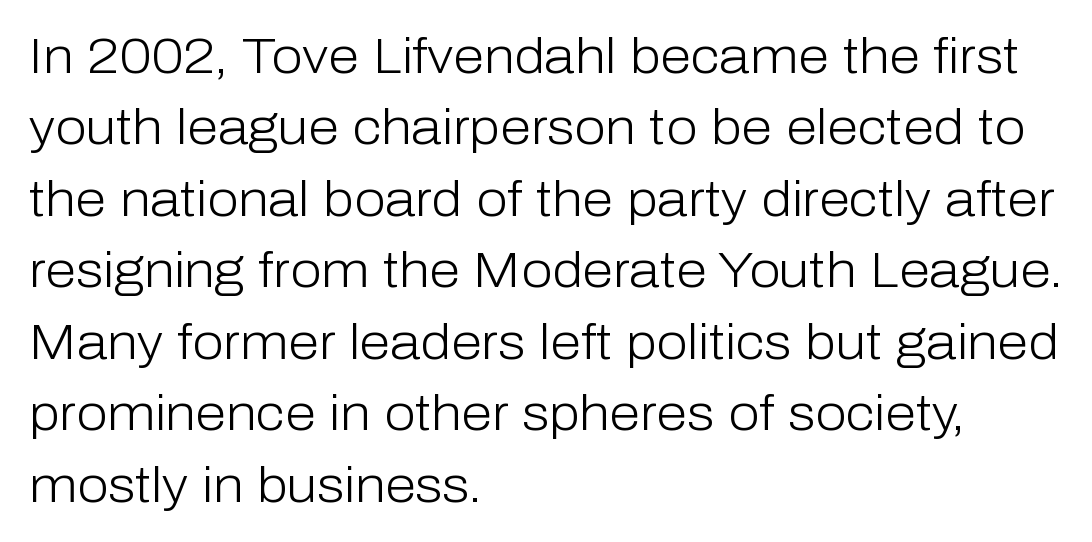
Has an underline been added? It has not. The characters display no serif detailing; their extremities are plain. You could not count columns in this text — the font is proportionally spaced. In terms of leading, this rendering sits right in the middle.
